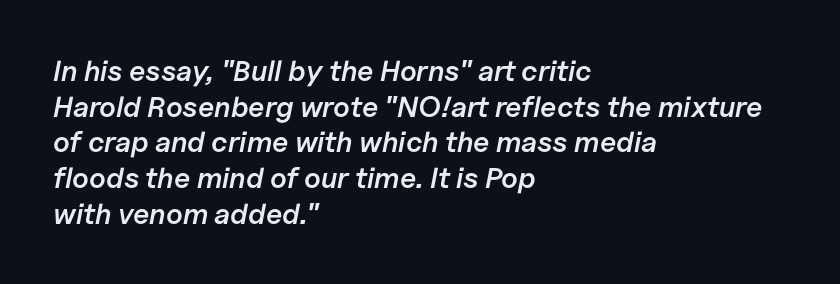
The image shows 29 px semibold type, italic (leaning right); set left-aligned, line spacing 1.23x, normal letter spacing, not underlined; low stroke contrast and a medium x-height.
